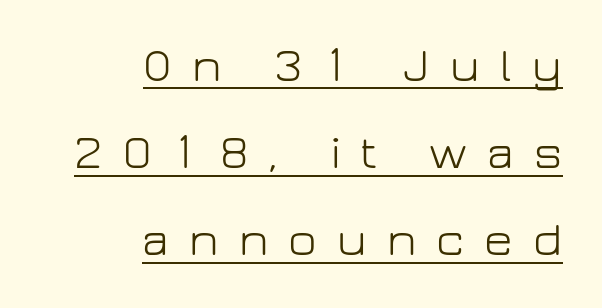
The image shows 49 px light sans-serif type, upright; set right-aligned, line spacing 1.78x, unusually wide letter spacing (+0.41 em), underlined; low stroke contrast and a medium x-height.
